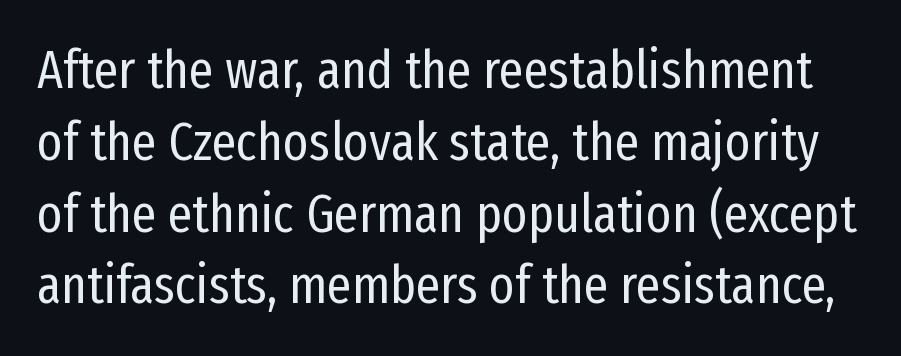
A clean baseline with only descenders dipping below it. Successive baselines arrive at the customary interval. The letters advance in unequal steps, a hallmark of proportional type. The typeface chosen for these lines omits serifs. Tracking here is standard; glyphs follow each other at the usual distance. Posture: straight, roman, zero tilt.
